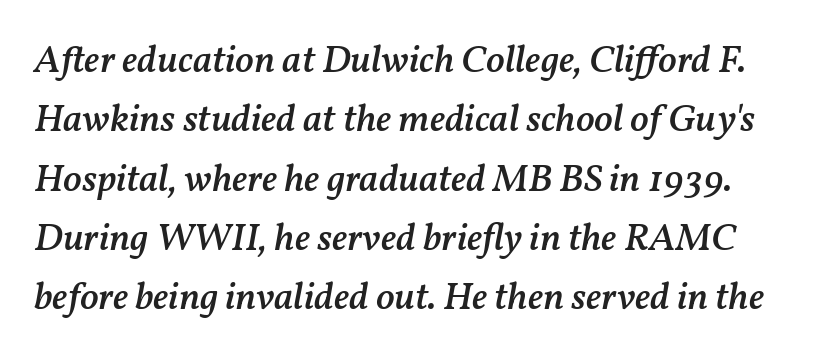
{"italic": "yes", "lean": "right", "slant_degrees": 11, "bold": "semi", "weight": "semibold", "width": "normal", "stroke_contrast": "medium", "x_height": "medium", "monospaced": "no", "underline": "no", "line_spacing": "normal", "line_spacing_ratio": 1.52, "letter_spacing": "normal", "letter_spacing_em": 0.0, "glyph_px": 39}
